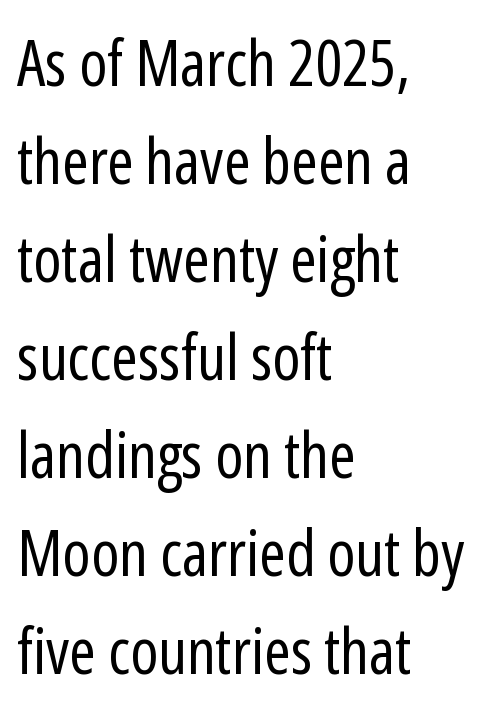
{"serif": "no", "italic": "no", "bold": "no", "weight": "regular", "width": "condensed", "stroke_contrast": "low", "x_height": "medium", "monospaced": "no", "underline": "no", "align": "left", "line_spacing": "normal", "line_spacing_ratio": 1.53, "letter_spacing": "normal", "letter_spacing_em": 0.0, "glyph_px": 64}
